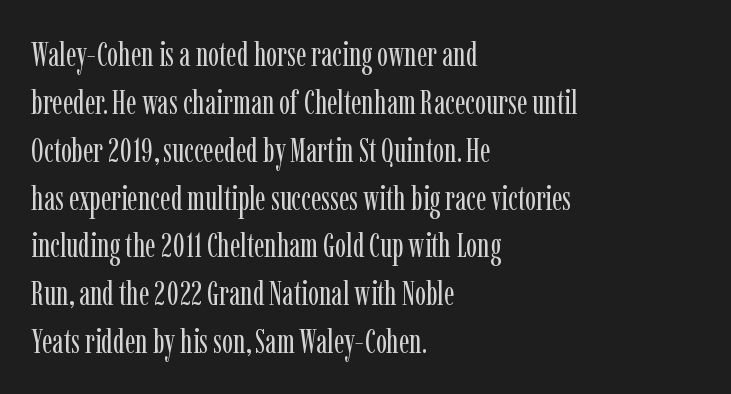
The text block is weighted toward the left margin, trailing off unevenly rightward. Observe the ordinary spacing: letters are neighbours, not strangers. Each row of text sits above clean, open space. The axis of the letterforms is exactly vertical.
